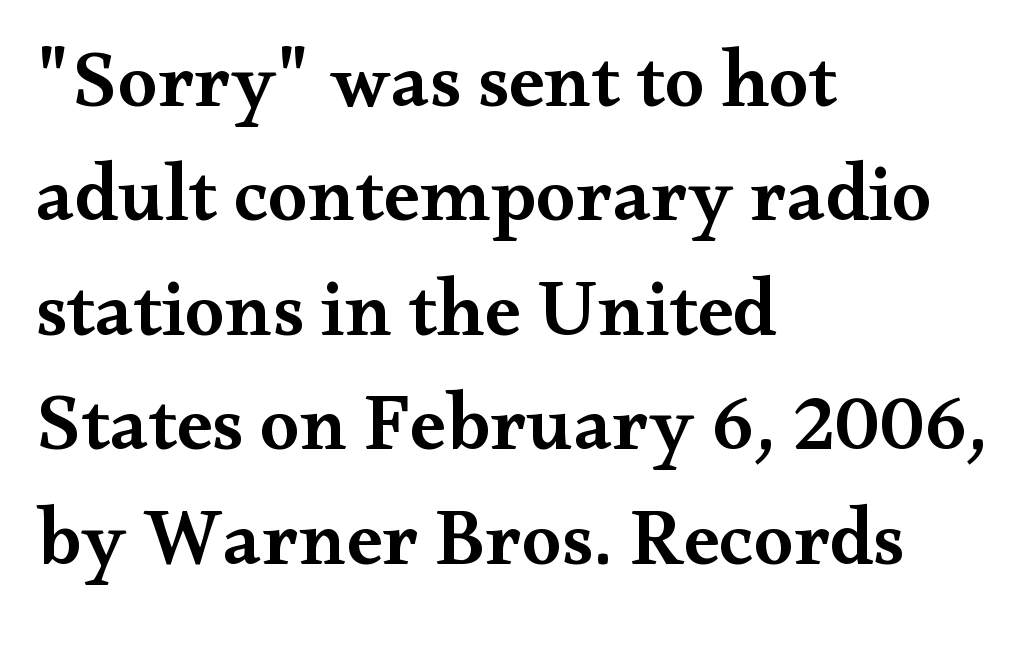
The image shows 80 px semibold, wide serif type, upright; set left-aligned, normal line spacing (1.43x), normal letter spacing, not underlined; medium stroke contrast and a small x-height.
